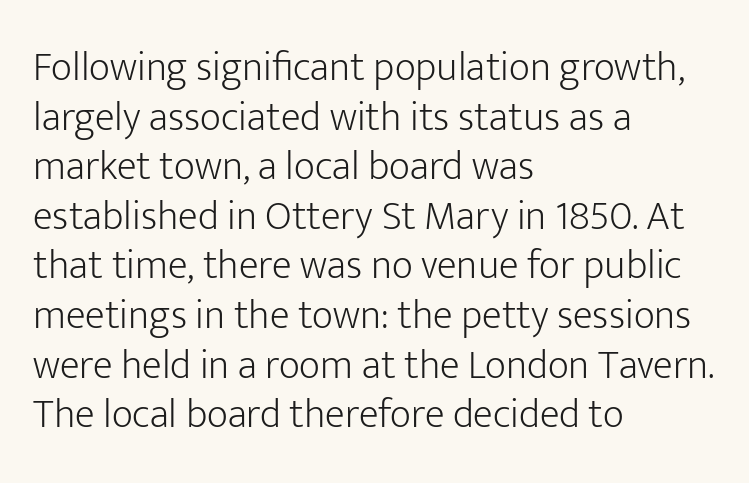
This is not heavy type; no bold has been used. Anything drawn beneath the words? Only blank space. Short and long lines alike share a common starting point at left. Notice how the stems are strictly vertical — no italics here.
